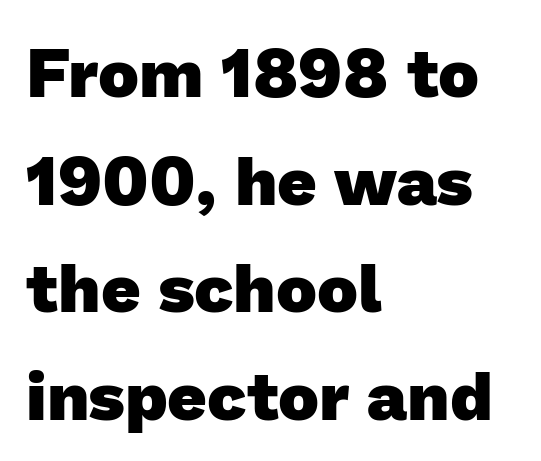
This sample is left-justified, so line endings fall wherever the words run out. This sample has the flowing, uneven cadence of proportional lettering. The line-height multiplier appears to be the usual default. Type style note: lacks serifs.
